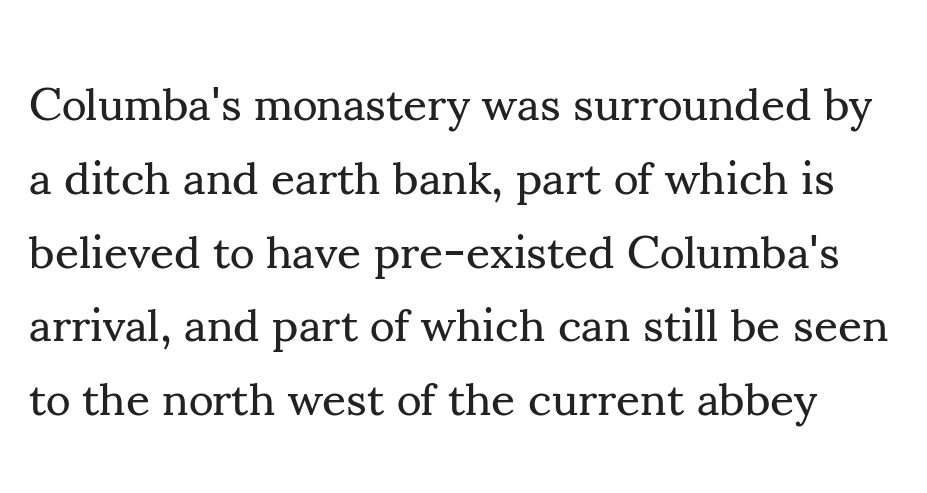
The image shows 47 px regular-weight serif type, upright; set normal line spacing (1.57x), normal letter spacing, not underlined; medium stroke contrast and a small x-height.
